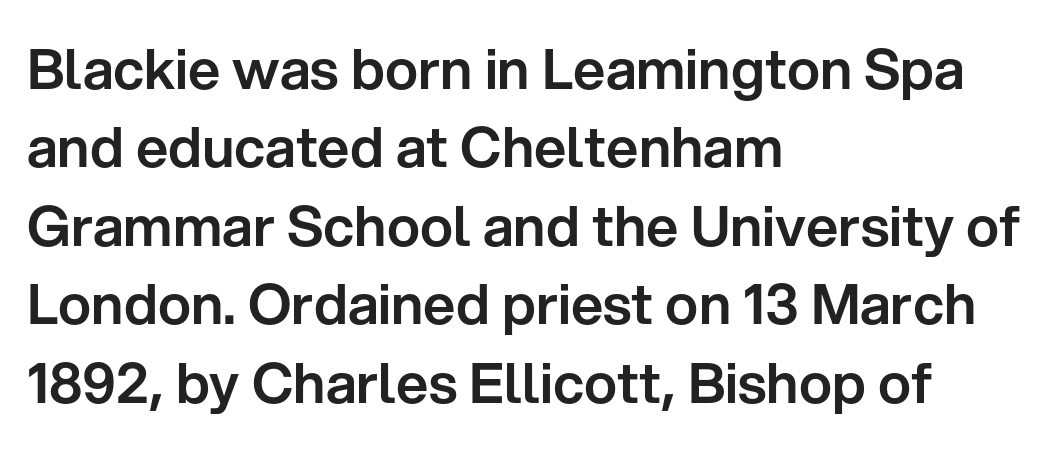
The image shows 56 px sans-serif type, upright; set left-aligned, normal line spacing (1.4x), normal letter spacing, not underlined; low stroke contrast and a medium x-height.
